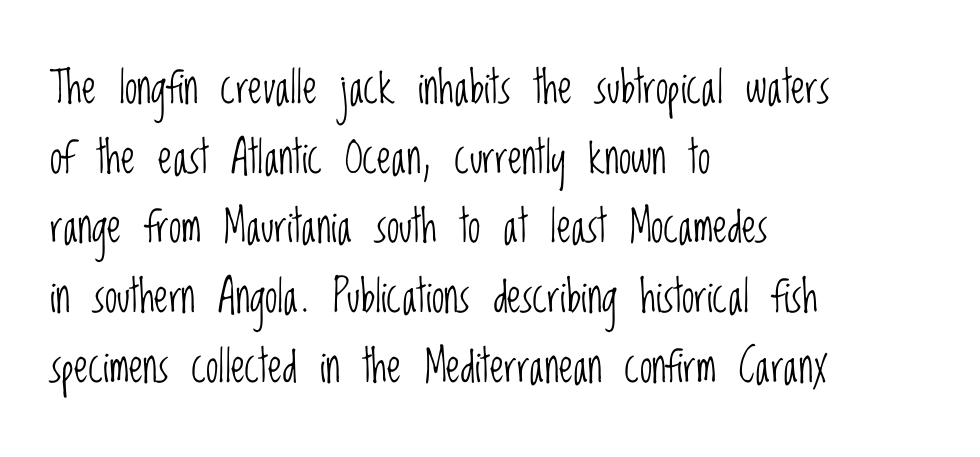
Q: Is the text bold? A: No.
Q: Is the text italic (slanted)? A: No, it is upright.
Q: Is the typeface a serif or a sans-serif typeface? A: Sans-serif.
Q: Is the text underlined? A: No.
Q: How is the paragraph aligned? A: Left-aligned.
Q: Is the spacing between letters normal or unusually wide? A: Normal.
Q: Is the spacing between lines tight, normal or loose? A: Normal.
Q: Width (condensed, normal, or wide)? A: Condensed.
Q: Stroke contrast? A: Low.
Q: x-height? A: Large.
Q: Monospaced? A: No.
